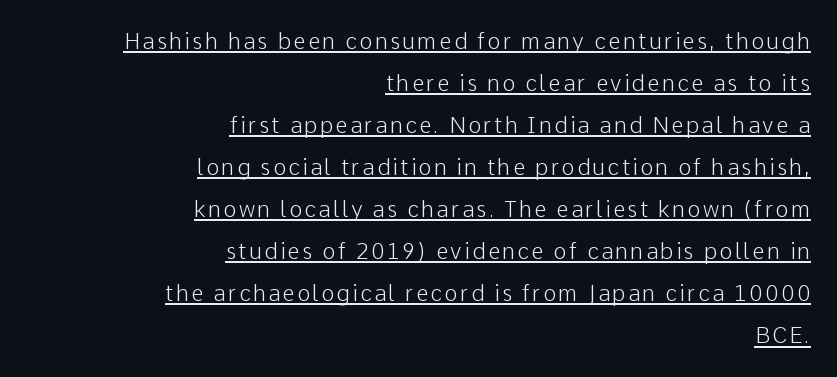
Q: Is the text bold? A: No.
Q: Is the text italic (slanted)? A: No, it is upright.
Q: Is the text underlined? A: Yes.
Q: How is the paragraph aligned? A: Right-aligned.
Q: Is the spacing between lines tight, normal or loose? A: Loose.
